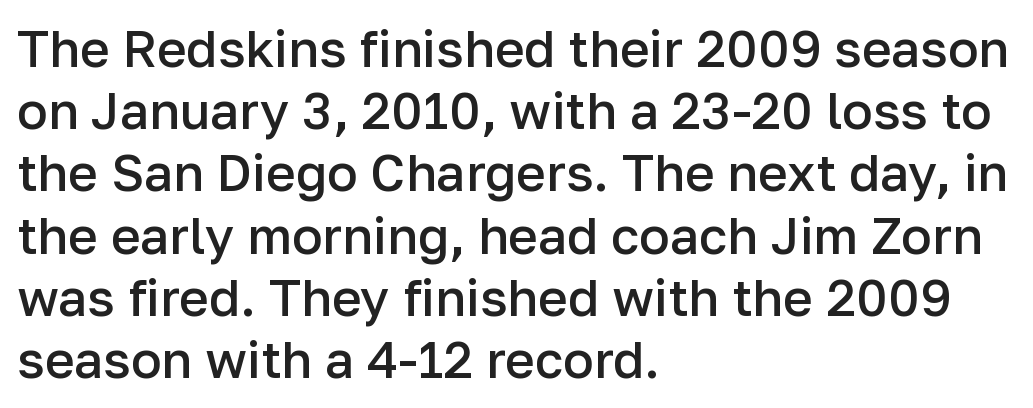
The image shows 51 px semibold sans-serif type, upright; set left-aligned, line spacing 1.22x, normal letter spacing, not underlined; low stroke contrast and a medium x-height.
